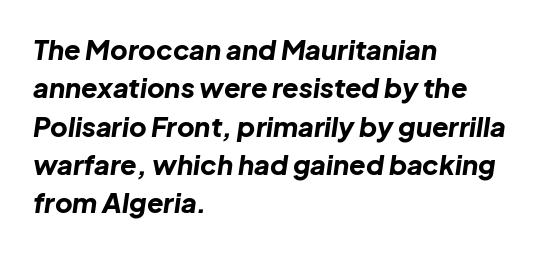
{"italic": "yes", "lean": "right", "slant_degrees": 8, "bold": "yes", "underline": "no", "align": "left", "line_spacing": "normal", "line_spacing_ratio": 1.42, "letter_spacing": "normal", "letter_spacing_em": 0.0, "glyph_px": 27}
